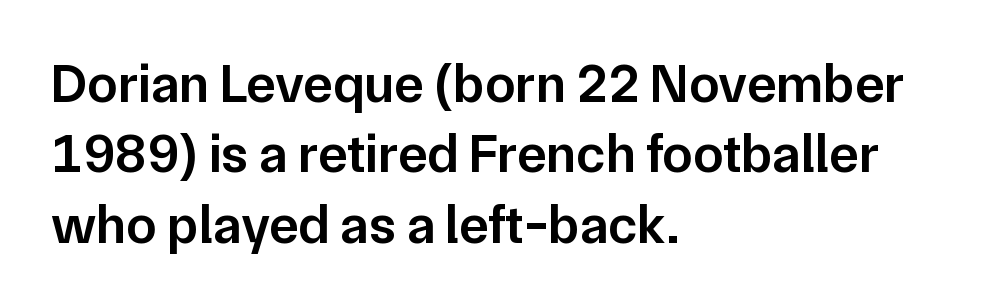
{"serif": "no", "italic": "no", "bold": "semi", "weight": "semibold", "width": "normal", "stroke_contrast": "low", "x_height": "medium", "monospaced": "no", "underline": "no", "align": "left", "line_spacing": "normal", "line_spacing_ratio": 1.28, "letter_spacing": "normal", "letter_spacing_em": 0.0, "glyph_px": 55}
